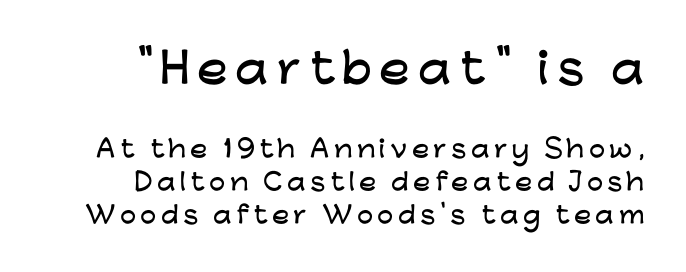
Q: Is the text italic (slanted)? A: No, it is upright.
Q: Is the typeface a serif or a sans-serif typeface? A: Sans-serif.
Q: Is the text underlined? A: No.
Q: How is the paragraph aligned? A: Right-aligned.
Q: Is the spacing between lines tight, normal or loose? A: Normal.
Q: Which block of text is set in a larger size, the first (top) or the second (bottom)? A: The first (top) one.
Q: Width (condensed, normal, or wide)? A: Wide.
Q: Stroke contrast? A: Low.
Q: x-height? A: Medium.
Q: Monospaced? A: No.
